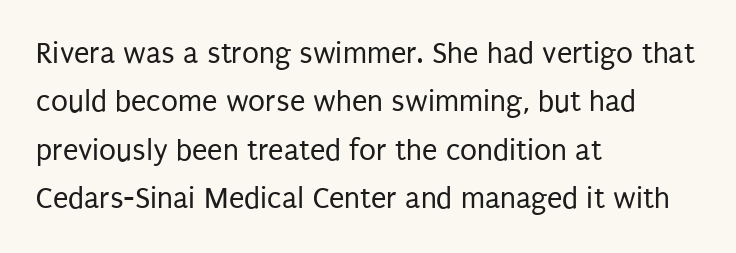
The specimen reads as upright at a glance. Looks like regular typesetting: each glyph gets only the width it needs. Line spacing here is normal. The passage shown is typeset with a sans-serif family. Is the block centered? No — it sits flush against the left margin.
